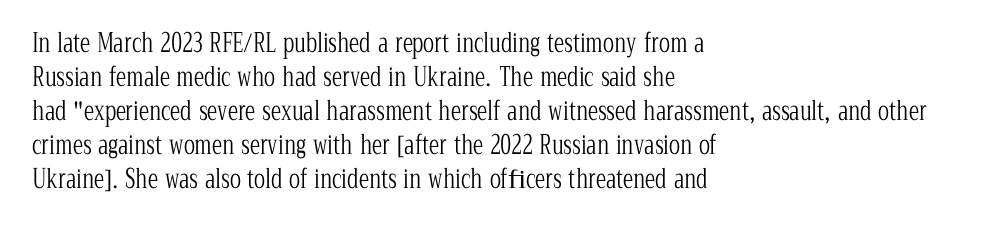
{"italic": "no", "bold": "no", "underline": "no", "align": "left", "line_spacing": "normal", "line_spacing_ratio": 1.31, "letter_spacing": "normal", "letter_spacing_em": 0.0, "glyph_px": 26}
